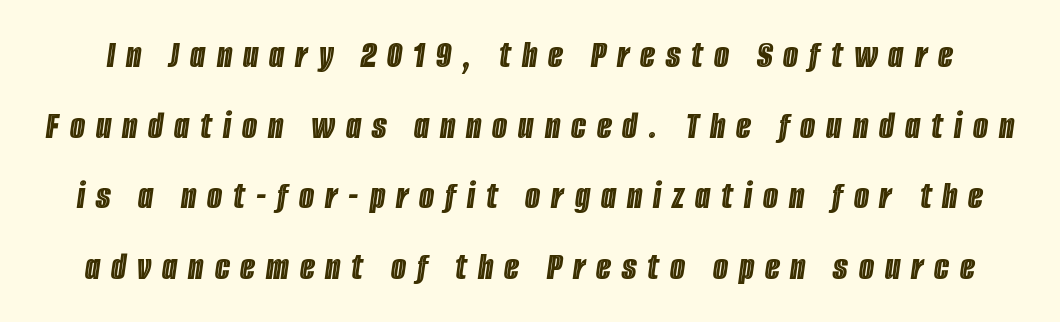
Q: Is the text italic (slanted)? A: Yes, it leans right by about 8 degrees.
Q: Is the text underlined? A: No.
Q: Is the spacing between letters normal or unusually wide? A: Unusually wide.
Q: Width (condensed, normal, or wide)? A: Condensed.
Q: x-height? A: Large.
Q: Monospaced? A: No.
